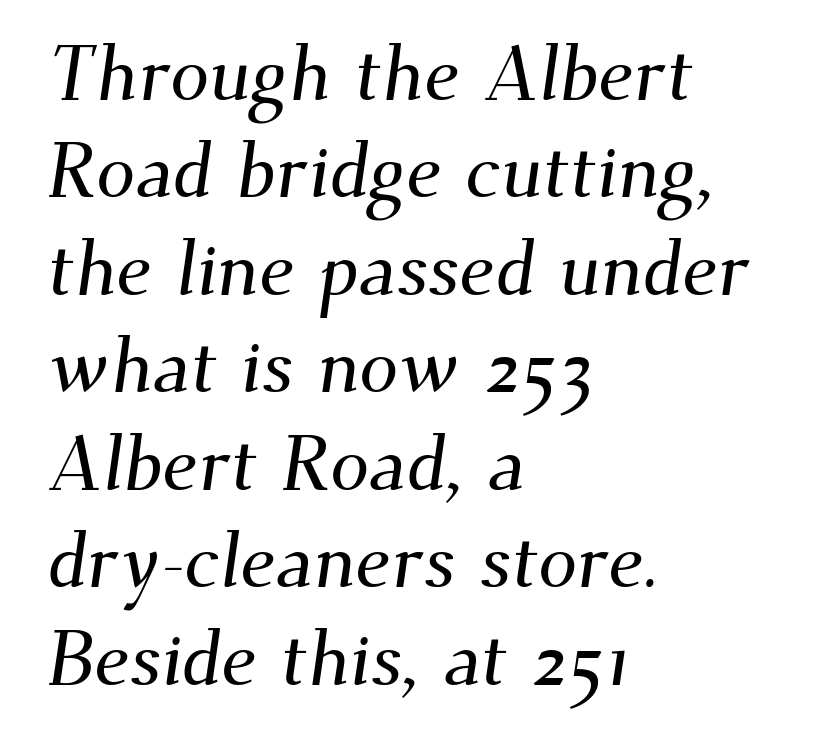
Q: Is the typeface a serif or a sans-serif typeface? A: Serif.
Q: Is the text underlined? A: No.
Q: How is the paragraph aligned? A: Left-aligned.
Q: Is the spacing between letters normal or unusually wide? A: Normal.
Q: Is the spacing between lines tight, normal or loose? A: Normal.
Q: Width (condensed, normal, or wide)? A: Normal.
Q: Stroke contrast? A: Medium.
Q: x-height? A: Small.
Q: Monospaced? A: No.
